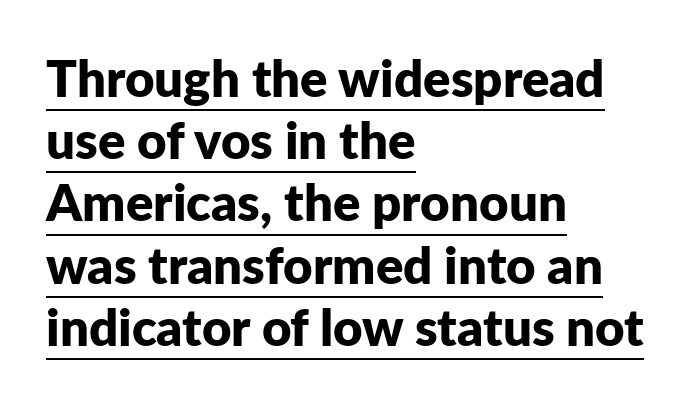
The image shows 51 px bold sans-serif type, upright; set left-aligned, line spacing 1.22x, normal letter spacing, underlined; low stroke contrast and a medium x-height.
